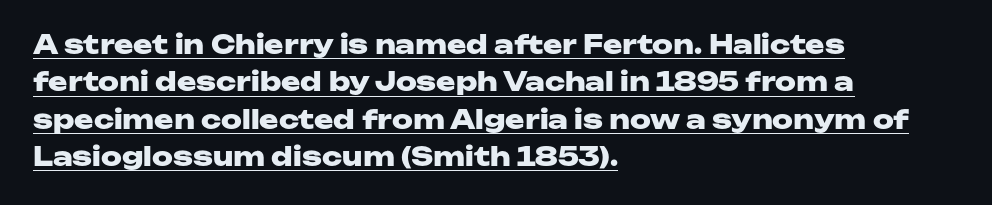
{"italic": "no", "bold": "yes", "underline": "yes", "align": "left", "line_spacing": "normal", "line_spacing_ratio": 1.44, "letter_spacing": "normal", "letter_spacing_em": 0.0, "glyph_px": 26}
